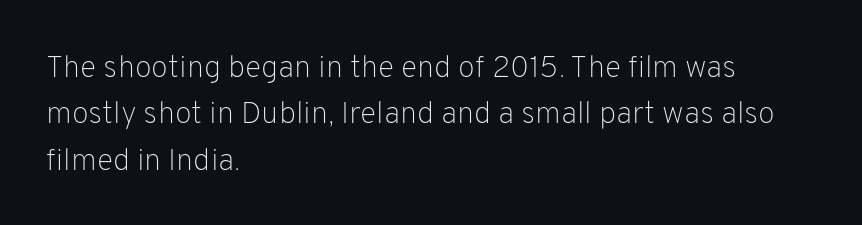
{"serif": "no", "italic": "no", "bold": "no", "weight": "light", "width": "normal", "stroke_contrast": "low", "x_height": "medium", "monospaced": "no", "underline": "no", "align": "left", "line_spacing": "normal", "line_spacing_ratio": 1.5, "letter_spacing": "normal", "letter_spacing_em": 0.0, "glyph_px": 31}
